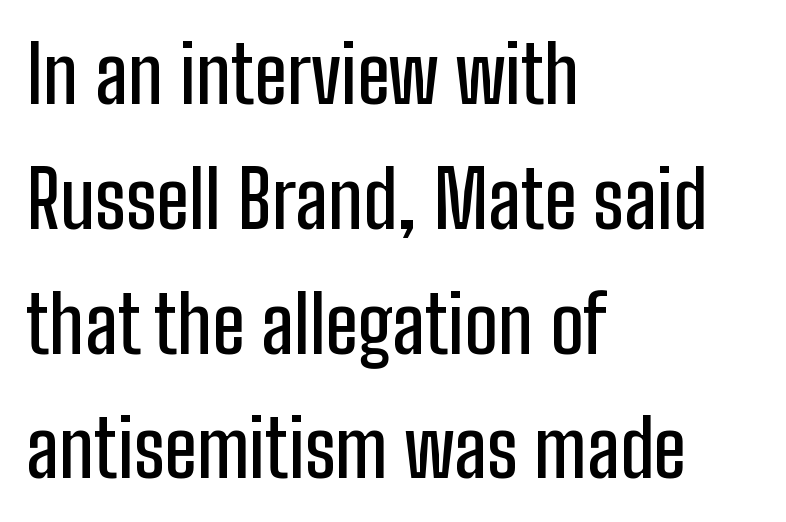
Summary of vertical rhythm: regular, with standard interline spacing. Check the space under the baseline: it is left empty. Line beginnings align vertically; line endings do not. This sample has the flowing, uneven cadence of proportional lettering. Observe the absence of serifs on each vertical stroke in this sample.
